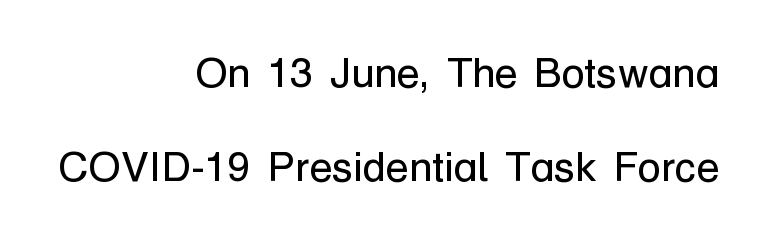
Q: Is the text bold? A: No.
Q: Is the text italic (slanted)? A: No, it is upright.
Q: Is the typeface a serif or a sans-serif typeface? A: Sans-serif.
Q: Is the text underlined? A: No.
Q: How is the paragraph aligned? A: Right-aligned.
Q: Is the spacing between letters normal or unusually wide? A: Normal.
Q: Is the spacing between lines tight, normal or loose? A: Loose.
Q: Width (condensed, normal, or wide)? A: Normal.
Q: Stroke contrast? A: Low.
Q: x-height? A: Medium.
Q: Monospaced? A: No.
